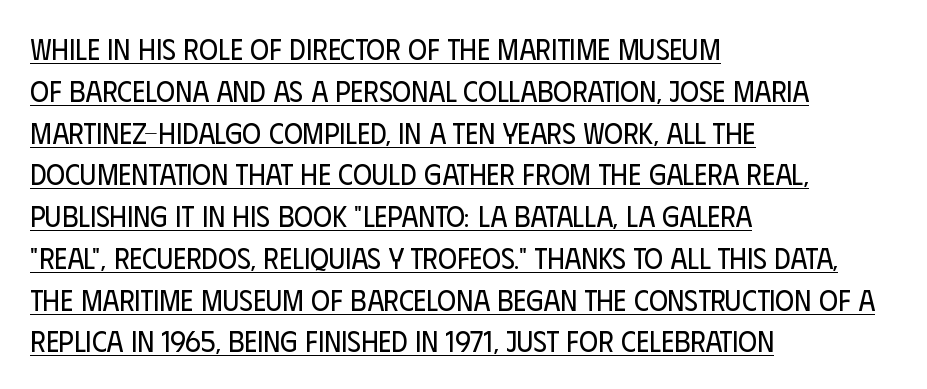
The image shows 29 px regular-weight, condensed sans-serif type, upright; set left-aligned, normal line spacing (1.44x), normal letter spacing, underlined; low stroke contrast and a large x-height.
